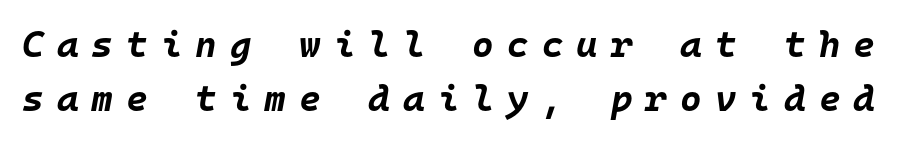
Q: Is the text bold? A: Yes.
Q: Is the text italic (slanted)? A: Yes, it leans right by about 10 degrees.
Q: Is the text underlined? A: No.
Q: Is the spacing between letters normal or unusually wide? A: Unusually wide.
Q: Is the spacing between lines tight, normal or loose? A: Normal.
Q: Width (condensed, normal, or wide)? A: Normal.
Q: Stroke contrast? A: Low.
Q: x-height? A: Large.
Q: Monospaced? A: Yes.
